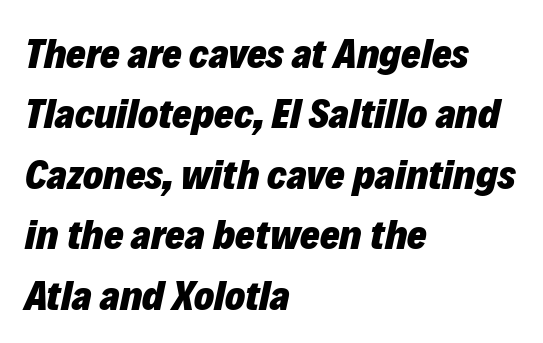
{"italic": "yes", "lean": "right", "slant_degrees": 12, "bold": "yes", "weight": "heavy", "width": "normal", "stroke_contrast": "low", "x_height": "medium", "monospaced": "no", "underline": "no", "align": "left", "line_spacing": "normal", "line_spacing_ratio": 1.44, "letter_spacing": "normal", "letter_spacing_em": 0.0, "glyph_px": 42}
